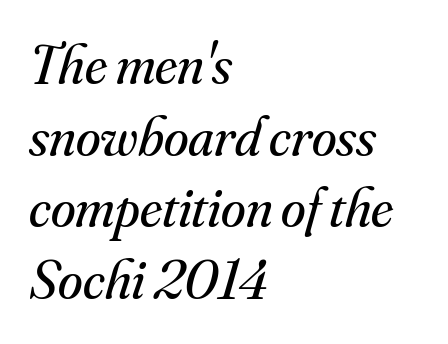
The foot of each line stays bare and open. Students, observe: this is what conventionally led text looks like. Examine the stroke ends and you'll spot serifs. This rendering uses left alignment, leaving the right contour irregular. Characters follow at the spacing the type designer built in. The letters look calm and open, with moderate or lighter stems.
